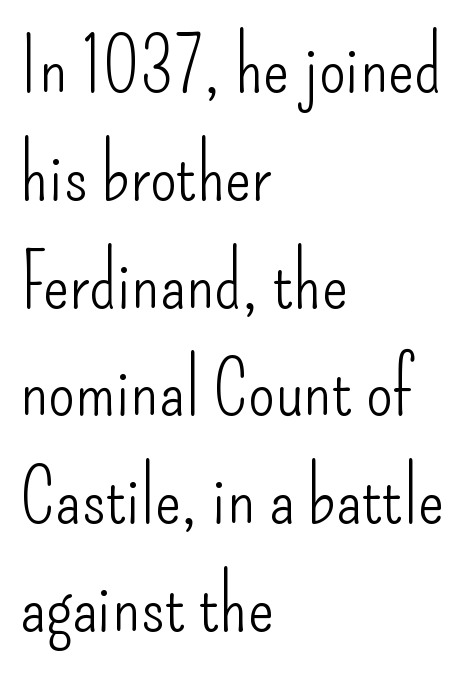
{"serif": "no", "italic": "no", "bold": "no", "weight": "light", "width": "condensed", "stroke_contrast": "low", "x_height": "small", "monospaced": "no", "underline": "no", "align": "left", "line_spacing": "normal", "line_spacing_ratio": 1.4, "letter_spacing": "normal", "letter_spacing_em": 0.0, "glyph_px": 77}
